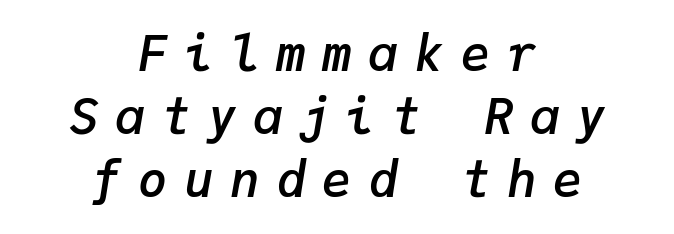
Q: Is the text bold? A: Semi-bold.
Q: Is the text italic (slanted)? A: Yes, it leans right by about 9 degrees.
Q: Is the text underlined? A: No.
Q: How is the paragraph aligned? A: Centered.
Q: Is the spacing between letters normal or unusually wide? A: Unusually wide.
Q: Is the spacing between lines tight, normal or loose? A: Normal.
Q: Width (condensed, normal, or wide)? A: Normal.
Q: Stroke contrast? A: Low.
Q: x-height? A: Medium.
Q: Monospaced? A: Yes.
